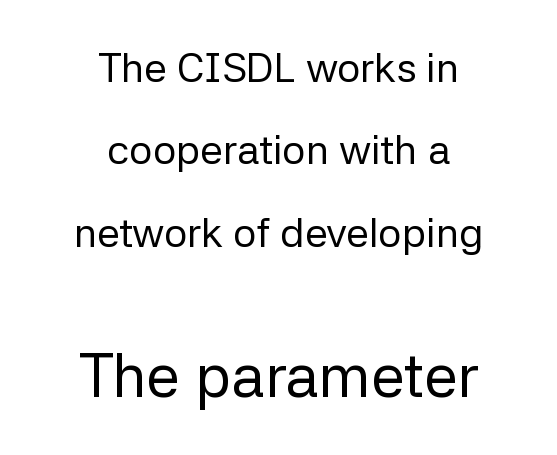
Q: Is the text bold? A: No.
Q: Is the text italic (slanted)? A: No, it is upright.
Q: Is the typeface a serif or a sans-serif typeface? A: Sans-serif.
Q: Is the text underlined? A: No.
Q: How is the paragraph aligned? A: Centered.
Q: Is the spacing between letters normal or unusually wide? A: Normal.
Q: Is the spacing between lines tight, normal or loose? A: Loose.
Q: Which block of text is set in a larger size, the first (top) or the second (bottom)? A: The second (bottom) one.
Q: Width (condensed, normal, or wide)? A: Normal.
Q: Stroke contrast? A: Low.
Q: x-height? A: Medium.
Q: Monospaced? A: No.
